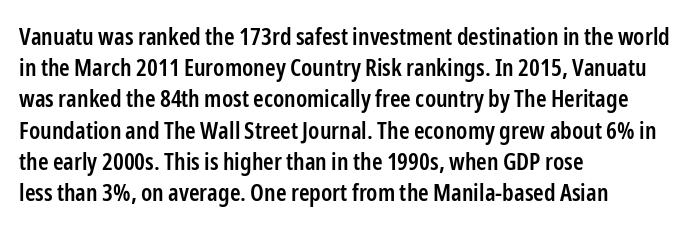
Q: Is the text bold? A: Semi-bold.
Q: Is the text italic (slanted)? A: No, it is upright.
Q: Is the text underlined? A: No.
Q: How is the paragraph aligned? A: Left-aligned.
Q: Is the spacing between letters normal or unusually wide? A: Normal.
Q: Is the spacing between lines tight, normal or loose? A: Normal.
